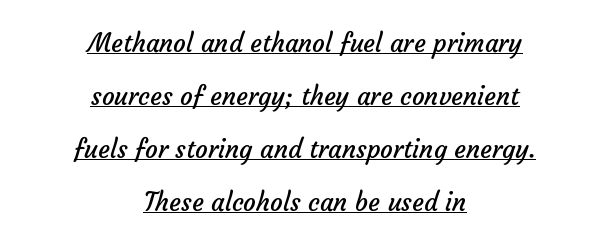
Q: Is the text bold? A: No.
Q: Is the text underlined? A: Yes.
Q: How is the paragraph aligned? A: Centered.
Q: Is the spacing between letters normal or unusually wide? A: Normal.
Q: Is the spacing between lines tight, normal or loose? A: Loose.
